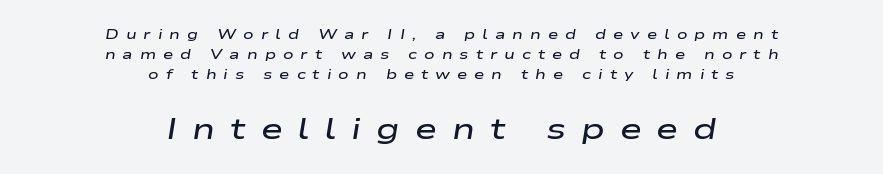
There is plenty of visible air inserted between adjacent glyphs. Posture: slanted. The face used here is proportionally spaced, like ordinary book or web type. The rag falls on both sides of this text block equally. Caption: upper text group reduced, lower text group enlarged.
